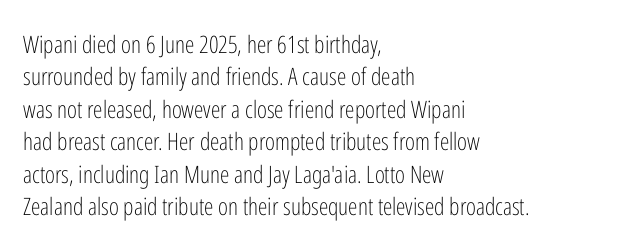
{"italic": "no", "bold": "no", "underline": "no", "align": "left", "line_spacing": "normal", "line_spacing_ratio": 1.35, "letter_spacing": "normal", "letter_spacing_em": 0.0, "glyph_px": 24}
